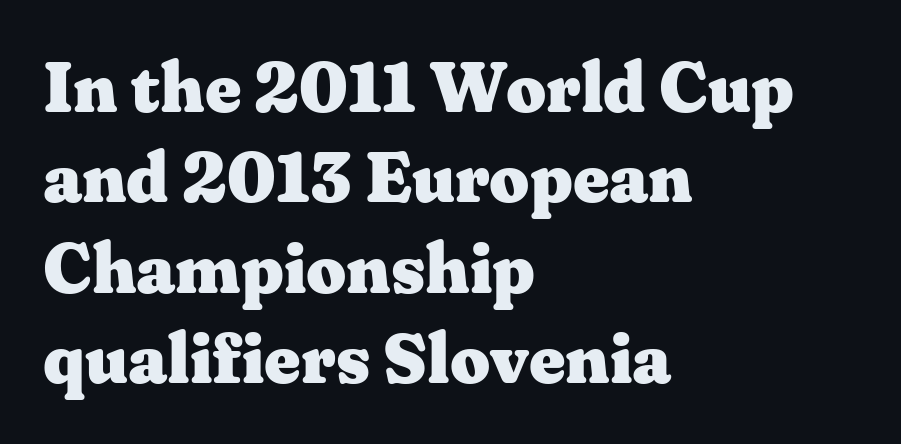
Q: Is the text bold? A: Yes.
Q: Is the text italic (slanted)? A: No, it is upright.
Q: Is the typeface a serif or a sans-serif typeface? A: Serif.
Q: Is the text underlined? A: No.
Q: How is the paragraph aligned? A: Left-aligned.
Q: Is the spacing between letters normal or unusually wide? A: Normal.
Q: Is the spacing between lines tight, normal or loose? A: Normal.
Q: Width (condensed, normal, or wide)? A: Wide.
Q: Stroke contrast? A: Medium.
Q: x-height? A: Medium.
Q: Monospaced? A: No.
